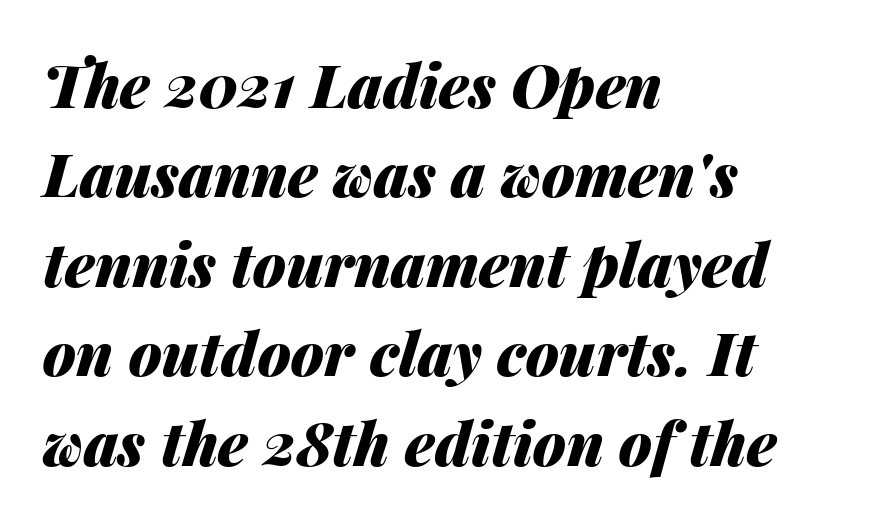
Q: Is the text bold? A: Yes.
Q: Is the text italic (slanted)? A: Yes, it leans right by about 14 degrees.
Q: Is the text underlined? A: No.
Q: How is the paragraph aligned? A: Left-aligned.
Q: Is the spacing between letters normal or unusually wide? A: Normal.
Q: Is the spacing between lines tight, normal or loose? A: Normal.
Q: Width (condensed, normal, or wide)? A: Normal.
Q: Stroke contrast? A: Medium.
Q: x-height? A: Medium.
Q: Monospaced? A: No.
